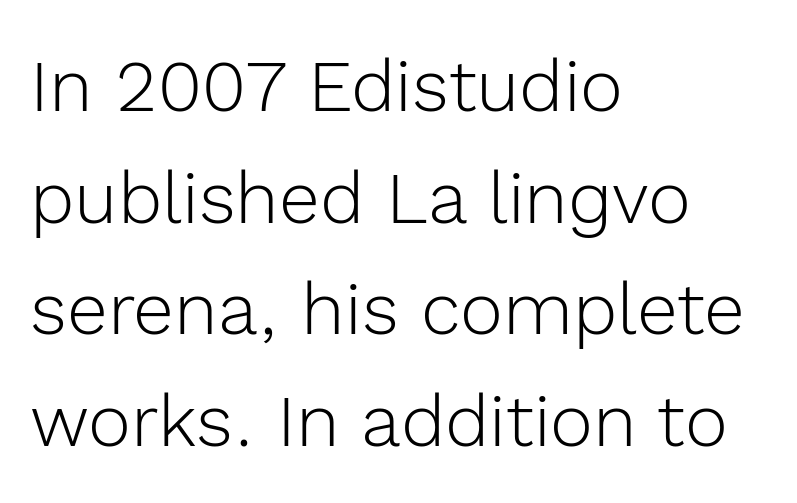
The image shows 73 px light sans-serif type, upright; set left-aligned, normal line spacing (1.53x), normal letter spacing, not underlined; a medium x-height.
